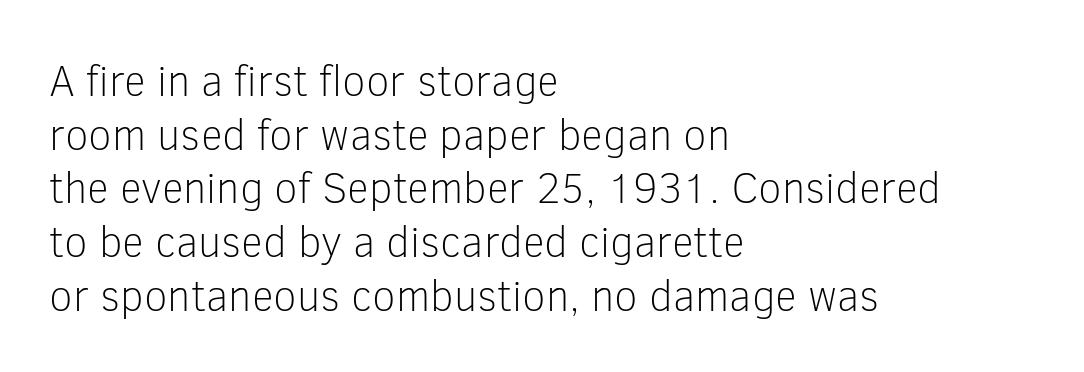
{"serif": "no", "italic": "no", "bold": "no", "weight": "light", "width": "normal", "stroke_contrast": "low", "x_height": "medium", "monospaced": "no", "underline": "no", "align": "left", "line_spacing": "normal", "line_spacing_ratio": 1.25, "letter_spacing": "normal", "letter_spacing_em": 0.0, "glyph_px": 43}
